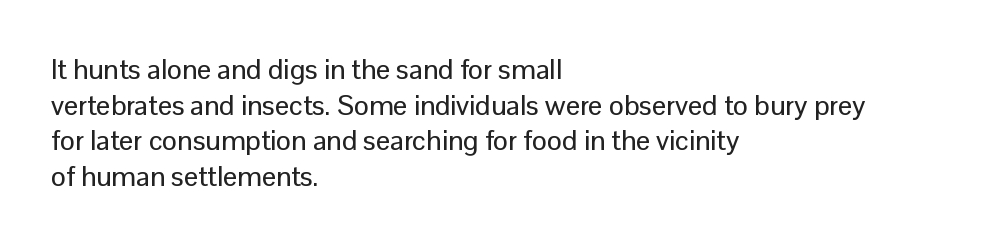
{"serif": "no", "italic": "no", "width": "normal", "stroke_contrast": "low", "x_height": "medium", "monospaced": "no", "underline": "no", "align": "left", "line_spacing": "normal", "line_spacing_ratio": 1.27, "letter_spacing": "normal", "letter_spacing_em": 0.0, "glyph_px": 28}
